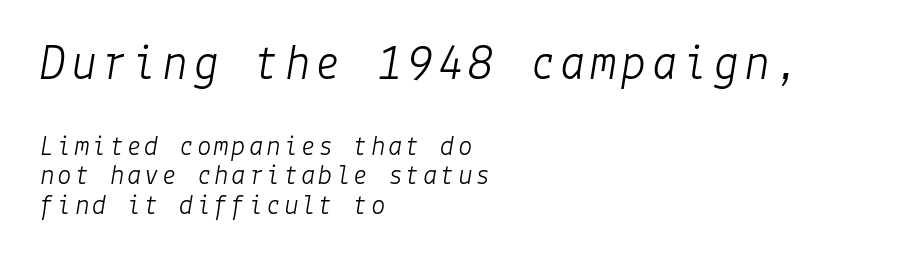
{"italic": "yes", "lean": "right", "slant_degrees": 9, "bold": "no", "weight": "light", "width": "normal", "stroke_contrast": "low", "x_height": "medium", "underline": "no", "align": "left", "line_spacing": "tight", "line_spacing_ratio": 1.02, "larger_block": "first", "size_ratio": 1.76, "glyph_px": 51}
